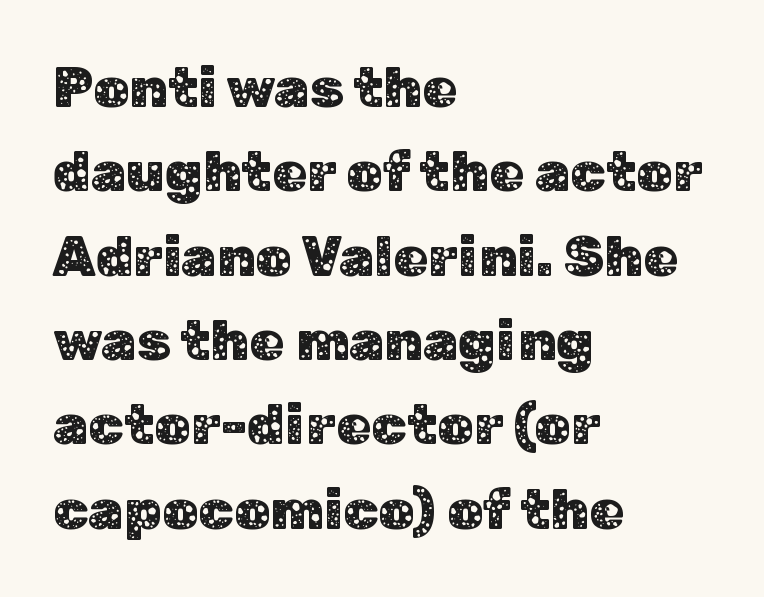
Q: Is the text italic (slanted)? A: No, it is upright.
Q: Is the typeface a serif or a sans-serif typeface? A: Sans-serif.
Q: Is the text underlined? A: No.
Q: How is the paragraph aligned? A: Left-aligned.
Q: Is the spacing between letters normal or unusually wide? A: Normal.
Q: Is the spacing between lines tight, normal or loose? A: Normal.
Q: Width (condensed, normal, or wide)? A: Normal.
Q: Stroke contrast? A: Low.
Q: x-height? A: Medium.
Q: Monospaced? A: No.
